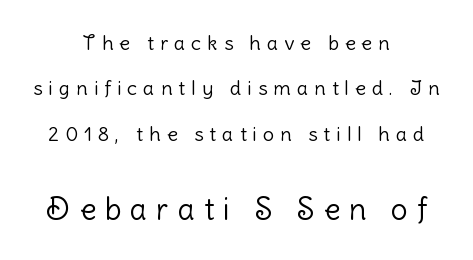
{"serif": "no", "italic": "no", "bold": "no", "weight": "light", "width": "normal", "stroke_contrast": "low", "x_height": "medium", "monospaced": "no", "underline": "no", "align": "center", "line_spacing": "loose", "line_spacing_ratio": 2.27, "letter_spacing": "wide", "letter_spacing_em": 0.3, "larger_block": "second", "size_ratio": 1.5, "glyph_px": 30}
